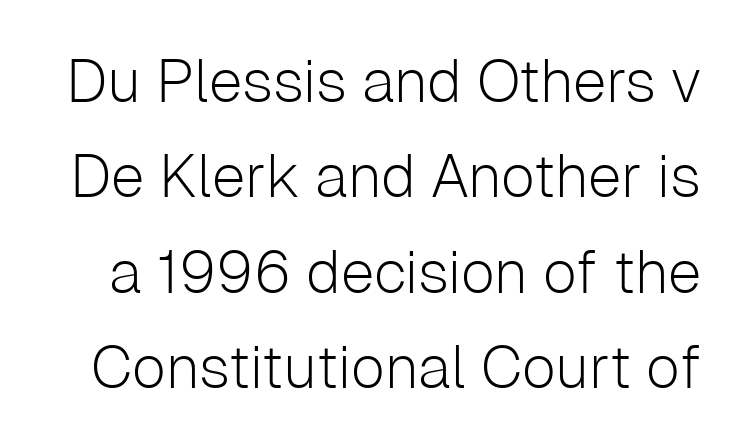
{"serif": "no", "italic": "no", "bold": "no", "weight": "light", "width": "normal", "stroke_contrast": "low", "x_height": "medium", "monospaced": "no", "underline": "no", "line_spacing": "normal", "line_spacing_ratio": 1.59, "letter_spacing": "normal", "letter_spacing_em": 0.0, "glyph_px": 60}
